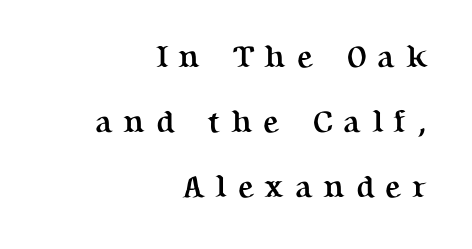
{"serif": "yes", "italic": "no", "bold": "yes", "weight": "semibold", "width": "normal", "stroke_contrast": "medium", "x_height": "medium", "monospaced": "no", "underline": "no", "align": "right", "line_spacing": "loose", "line_spacing_ratio": 2.09, "letter_spacing": "wide", "letter_spacing_em": 0.35, "glyph_px": 31}
